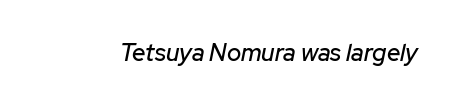
Q: Is the text italic (slanted)? A: Yes, it leans right by about 12 degrees.
Q: Is the text underlined? A: No.
Q: Is the spacing between letters normal or unusually wide? A: Normal.
